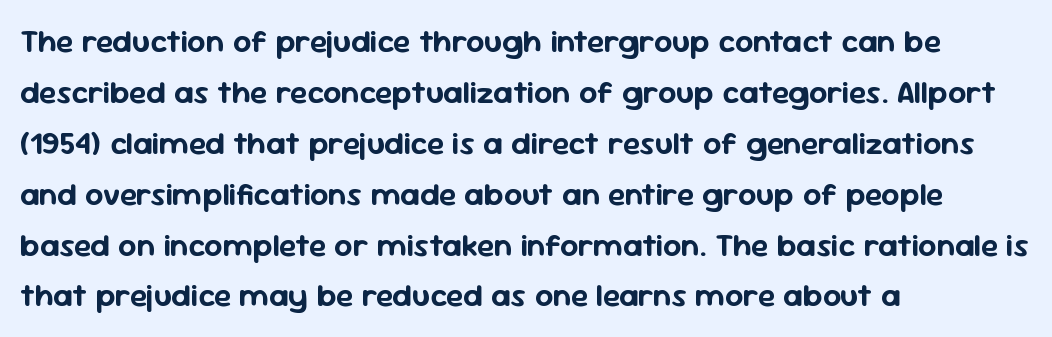
Q: Is the text italic (slanted)? A: No, it is upright.
Q: Is the typeface a serif or a sans-serif typeface? A: Sans-serif.
Q: Is the text underlined? A: No.
Q: How is the paragraph aligned? A: Left-aligned.
Q: Is the spacing between letters normal or unusually wide? A: Normal.
Q: Is the spacing between lines tight, normal or loose? A: Normal.
Q: Width (condensed, normal, or wide)? A: Normal.
Q: Stroke contrast? A: Low.
Q: x-height? A: Medium.
Q: Monospaced? A: No.
